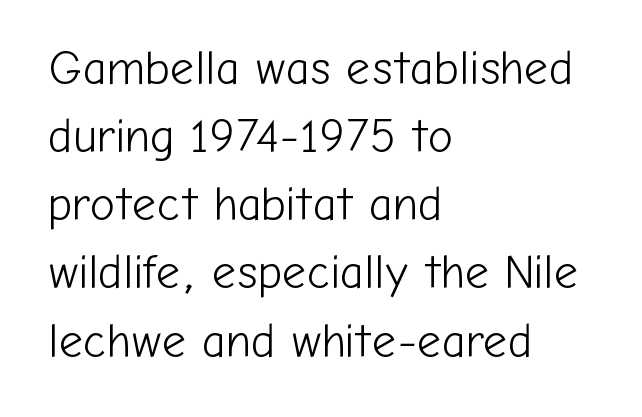
The image shows 47 px light sans-serif type, upright; set left-aligned, normal line spacing (1.45x), normal letter spacing, not underlined; low stroke contrast and a medium x-height.
